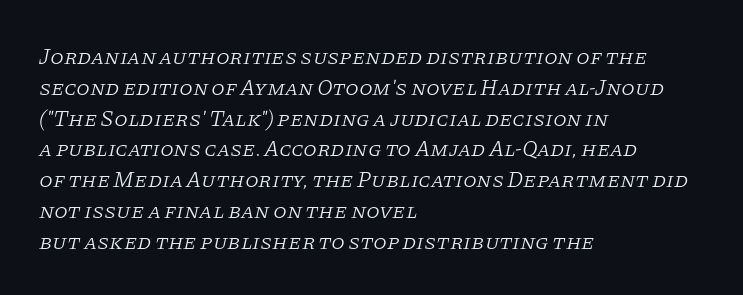
Compared with a centered layout, this one pins lines to the left instead. Stem width sits at or under what a default text font uses. Observe the ordinary spacing: letters are neighbours, not strangers. Horizontal bands of white between lines are of average thickness.
